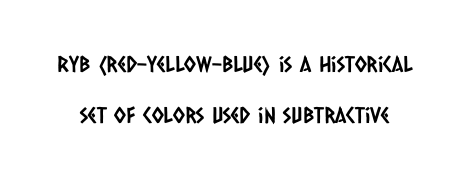
Students, note that the glyphs here touch the page at normal intervals. Only glyphs here, with clear space below each row. Airy leading.
